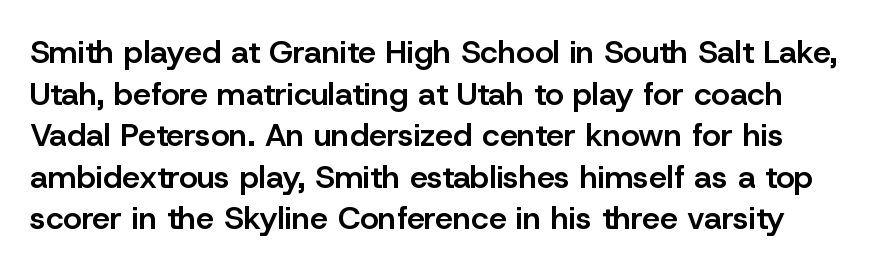
{"serif": "no", "italic": "no", "bold": "semi", "weight": "semibold", "width": "normal", "stroke_contrast": "low", "x_height": "medium", "monospaced": "no", "underline": "no", "line_spacing": "normal", "line_spacing_ratio": 1.3, "letter_spacing": "normal", "letter_spacing_em": 0.0, "glyph_px": 32}
